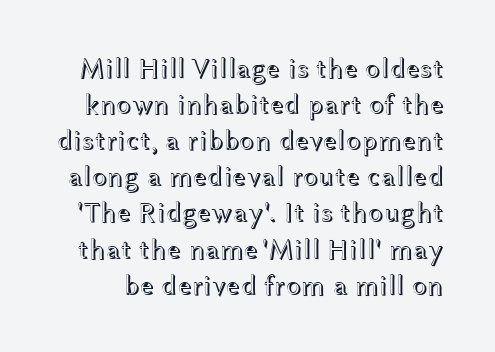
The image shows 28 px wide type, upright; set normal line spacing (1.29x), normal letter spacing, not underlined; a medium x-height.
